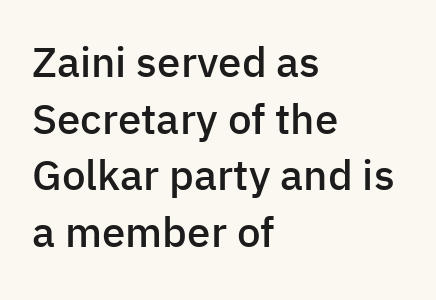
Font category for this specimen: sans-serif. Is the block centered? No — it sits flush against the left margin. Rendered with straight, roman letterforms. Each glyph is drawn with semibold strokes, heavier than normal yet not fully bold.
